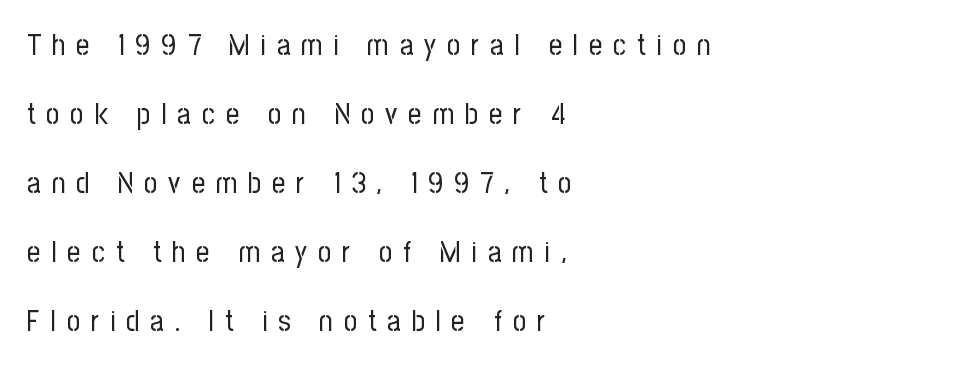
{"serif": "no", "italic": "no", "bold": "no", "weight": "regular", "width": "condensed", "stroke_contrast": "low", "x_height": "medium", "monospaced": "no", "underline": "no", "align": "left", "line_spacing": "loose", "line_spacing_ratio": 2.38, "letter_spacing": "wide", "letter_spacing_em": 0.38, "glyph_px": 29}
